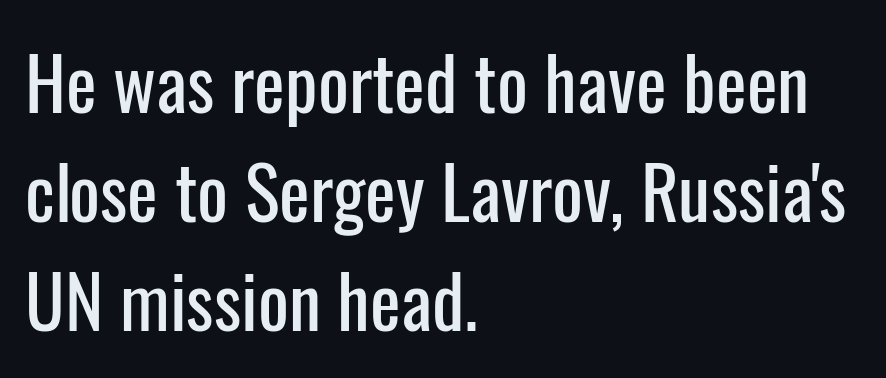
Where is the straight margin? On the left. Note the varied advance widths — an 'i' is clearly narrower than an 'm'. If you drew a line through each stem, it would be perfectly vertical. Grotesque or geometric, the face here clearly has no serifs. Vertical spacing — default.
